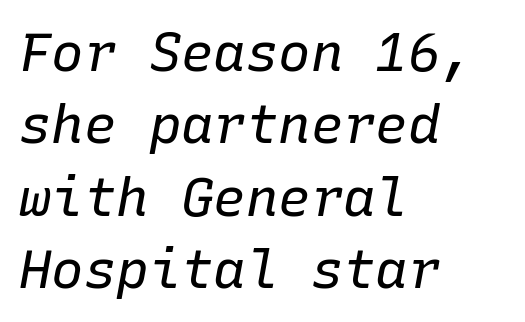
The image shows 54 px regular-weight type, italic (leaning right), monospaced; set left-aligned, normal line spacing (1.34x), normal letter spacing, not underlined; low stroke contrast and a medium x-height.
